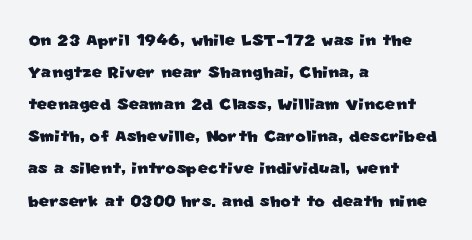
Q: Is the text underlined? A: No.
Q: How is the paragraph aligned? A: Left-aligned.
Q: Is the spacing between letters normal or unusually wide? A: Normal.
Q: Is the spacing between lines tight, normal or loose? A: Normal.
